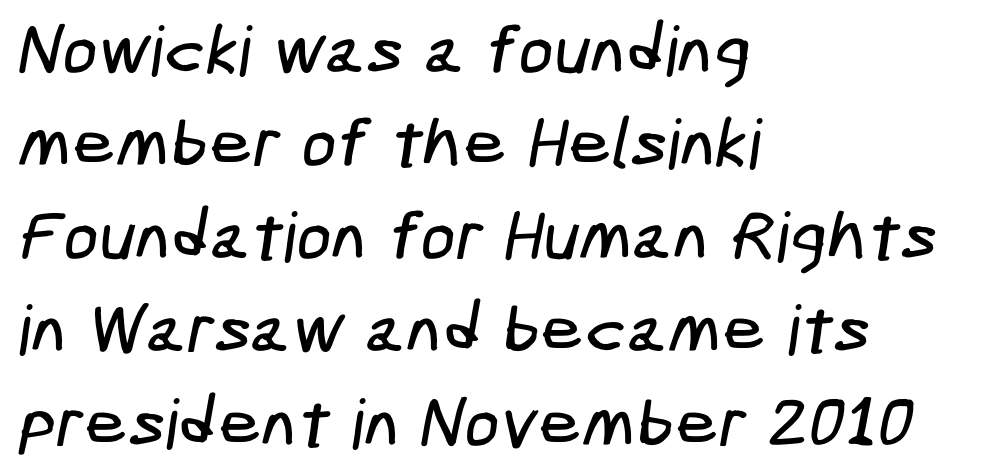
{"serif": "no", "width": "condensed", "stroke_contrast": "low", "x_height": "medium", "underline": "no", "align": "left", "line_spacing": "normal", "line_spacing_ratio": 1.35, "letter_spacing": "normal", "letter_spacing_em": 0.0, "glyph_px": 69}
